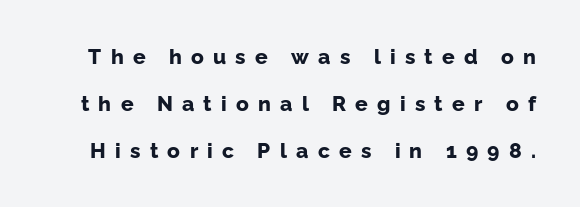
A typesetter would call this leading open, well beyond the default. The typesetting leans heavy: a genuine bold. Short note: letters widely spaced. Unmarked baselines from the first word to the last. You can tell it's not italic because the verticals are truly vertical.
